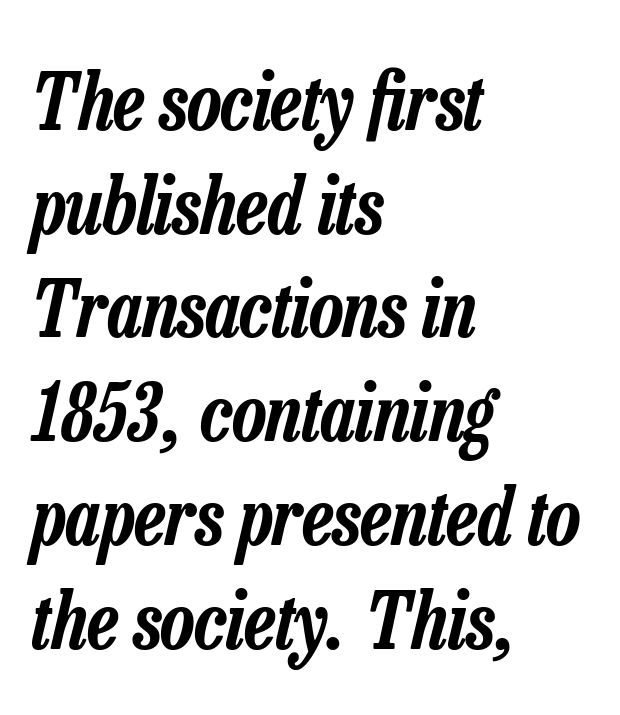
{"italic": "yes", "lean": "right", "slant_degrees": 13, "width": "condensed", "stroke_contrast": "low", "x_height": "medium", "monospaced": "no", "underline": "no", "align": "left", "line_spacing": "normal", "line_spacing_ratio": 1.33, "letter_spacing": "normal", "letter_spacing_em": 0.0, "glyph_px": 78}
